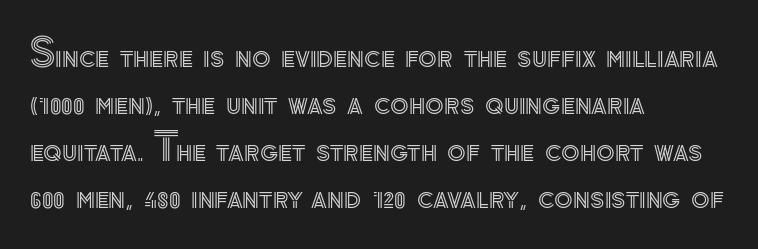
The image shows 38 px text type, upright; set left-aligned, line spacing 1.24x, normal letter spacing, not underlined; a small x-height.
